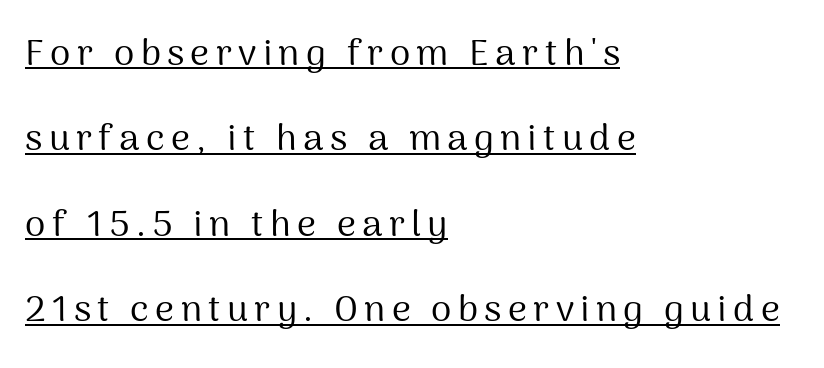
The image shows 37 px regular-weight sans-serif type, upright; set left-aligned, loose line spacing (2.31x), underlined; medium stroke contrast and a medium x-height.
